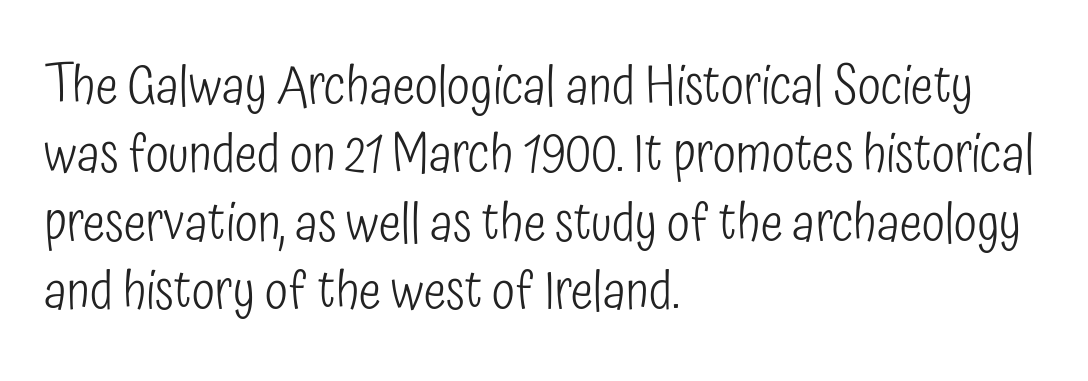
Rows of type keep a routine distance in the vertical direction. The glyphs in this specimen are sans serif. This sample is left-justified, so line endings fall wherever the words run out. Spacing between characters is what you'd get straight out of the box.
